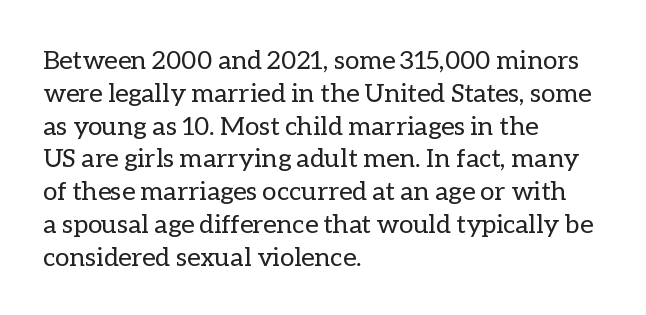
The image shows 26 px text type, upright; set left-aligned, normal line spacing (1.26x), normal letter spacing, not underlined.
